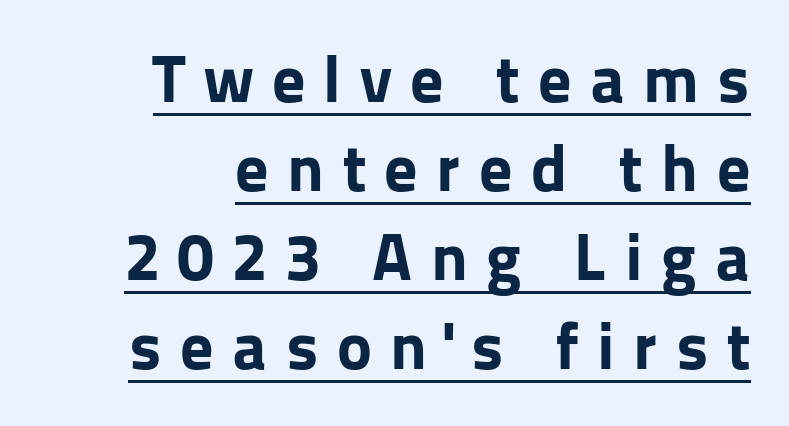
The image shows 66 px bold sans-serif type, upright; set right-aligned, normal line spacing (1.35x), unusually wide letter spacing (+0.28 em), underlined; low stroke contrast and a medium x-height.
